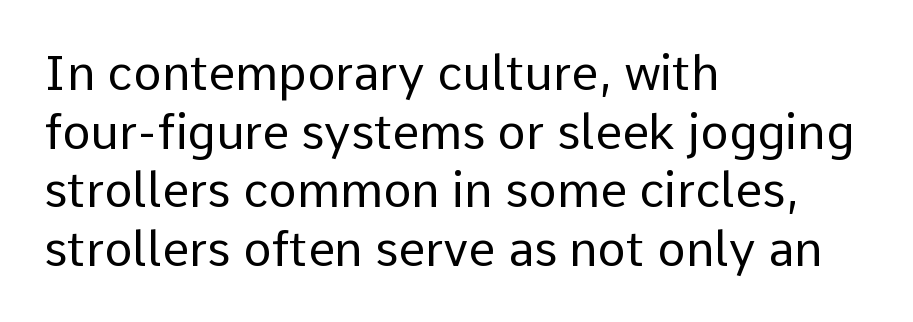
{"serif": "no", "italic": "no", "bold": "no", "weight": "regular", "width": "normal", "stroke_contrast": "low", "x_height": "medium", "monospaced": "no", "underline": "no", "align": "left", "line_spacing_ratio": 1.22, "letter_spacing": "normal", "letter_spacing_em": 0.0, "glyph_px": 48}
